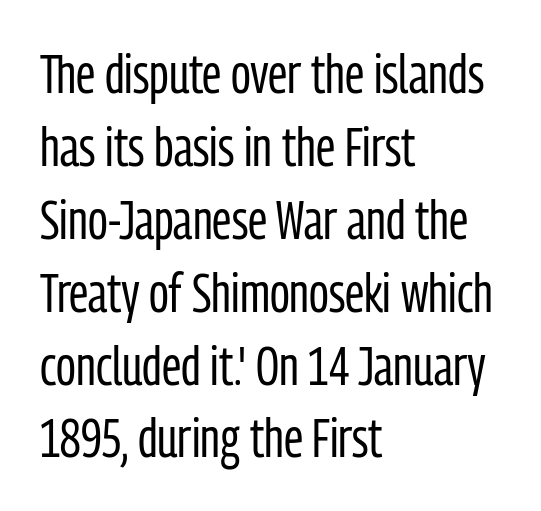
The image shows 54 px regular-weight, condensed sans-serif type, upright; set left-aligned, normal line spacing (1.35x), normal letter spacing, not underlined; low stroke contrast and a medium x-height.
